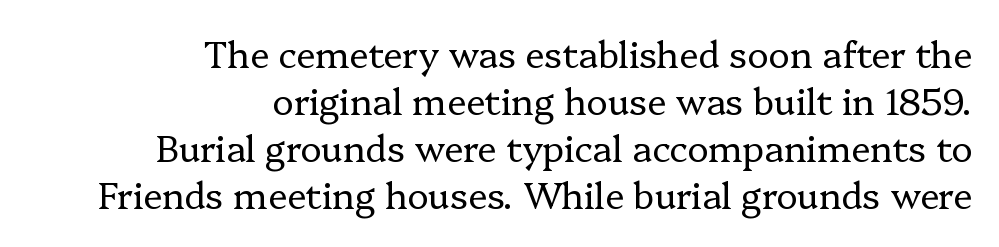
Q: Is the text bold? A: No.
Q: Is the text italic (slanted)? A: No, it is upright.
Q: Is the typeface a serif or a sans-serif typeface? A: Serif.
Q: Is the text underlined? A: No.
Q: How is the paragraph aligned? A: Right-aligned.
Q: Is the spacing between letters normal or unusually wide? A: Normal.
Q: Is the spacing between lines tight, normal or loose? A: Normal.
Q: Width (condensed, normal, or wide)? A: Normal.
Q: Stroke contrast? A: Low.
Q: x-height? A: Medium.
Q: Monospaced? A: No.
